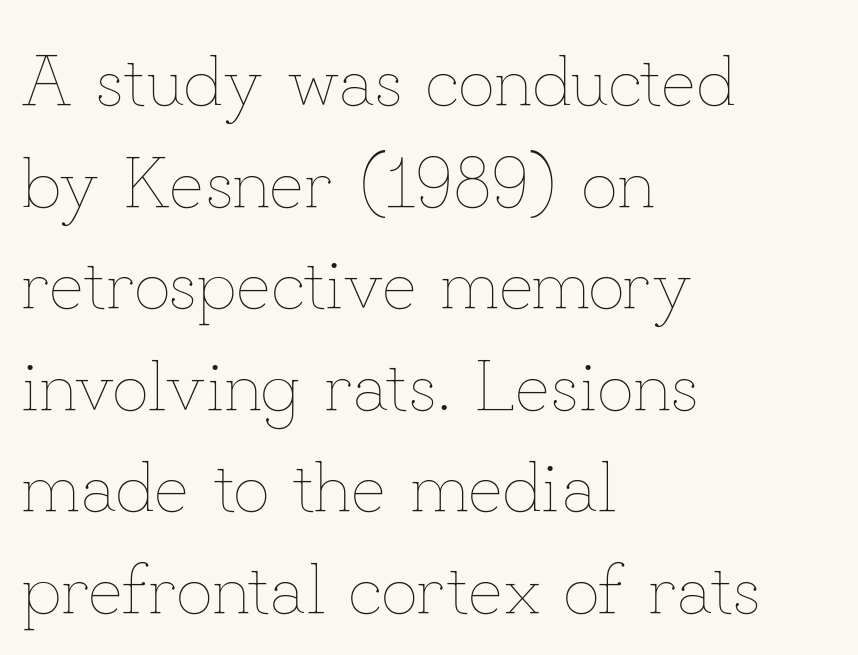
Q: Is the text bold? A: No.
Q: Is the text italic (slanted)? A: No, it is upright.
Q: Is the text underlined? A: No.
Q: How is the paragraph aligned? A: Left-aligned.
Q: Is the spacing between letters normal or unusually wide? A: Normal.
Q: Is the spacing between lines tight, normal or loose? A: Normal.
Q: Width (condensed, normal, or wide)? A: Normal.
Q: Stroke contrast? A: Low.
Q: x-height? A: Small.
Q: Monospaced? A: No.
